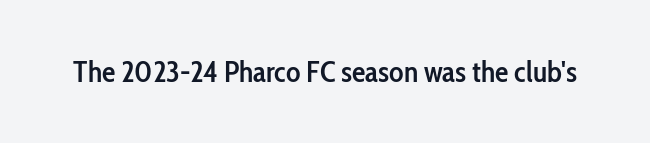
The space directly below the letters is spotless. The typography opts for an upright posture over an oblique one. A fair bit of extra ink — the face is semibold, not bold. Typographically, this falls in the sans-serif category.
